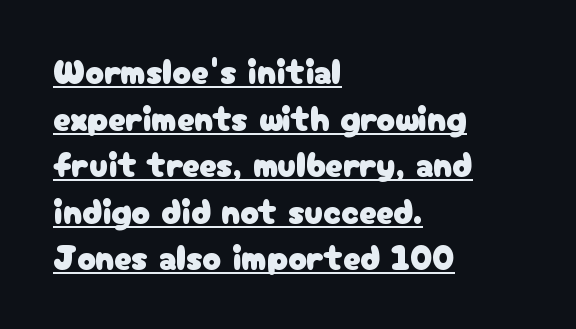
Q: Is the text italic (slanted)? A: No, it is upright.
Q: Is the typeface a serif or a sans-serif typeface? A: Sans-serif.
Q: Is the text underlined? A: Yes.
Q: How is the paragraph aligned? A: Left-aligned.
Q: Is the spacing between letters normal or unusually wide? A: Normal.
Q: Is the spacing between lines tight, normal or loose? A: Normal.
Q: Width (condensed, normal, or wide)? A: Normal.
Q: Stroke contrast? A: Low.
Q: x-height? A: Medium.
Q: Monospaced? A: No.
